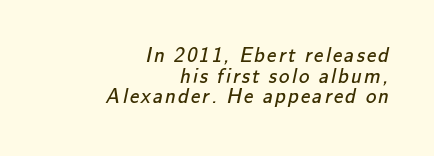
The letterforms sit at book weight or below. The zone under the glyphs is completely vacant. Regarding leading, the lines here are crowded together. One-word summary of the alignment: right.
